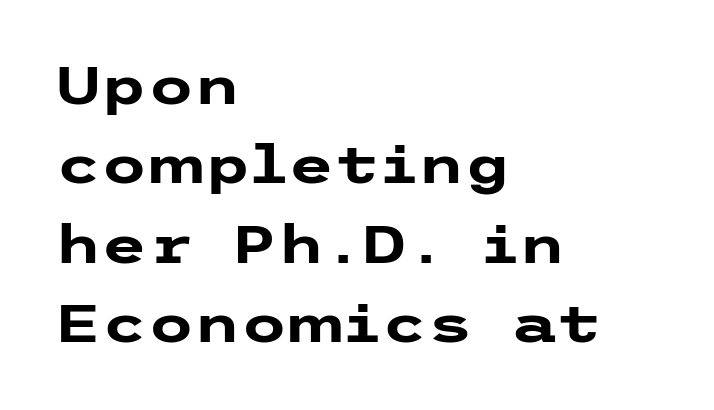
The image shows 53 px heavy, wide sans-serif type, upright; set left-aligned, normal line spacing (1.5x), normal letter spacing, not underlined; low stroke contrast and a medium x-height.
